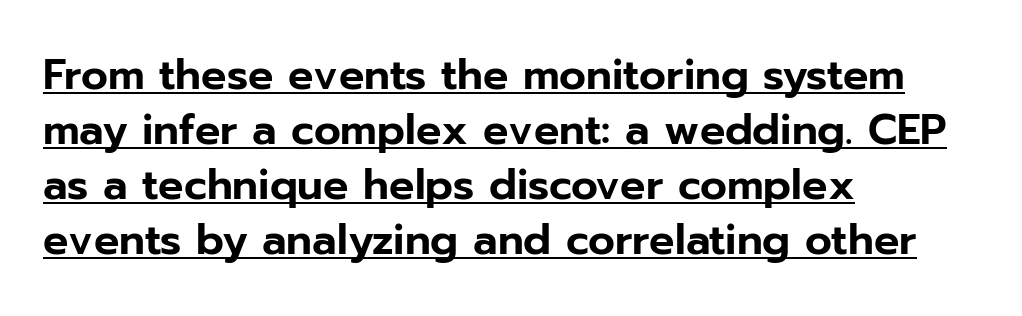
Q: Is the text italic (slanted)? A: No, it is upright.
Q: Is the typeface a serif or a sans-serif typeface? A: Sans-serif.
Q: Is the text underlined? A: Yes.
Q: How is the paragraph aligned? A: Left-aligned.
Q: Is the spacing between letters normal or unusually wide? A: Normal.
Q: Is the spacing between lines tight, normal or loose? A: Normal.
Q: Width (condensed, normal, or wide)? A: Normal.
Q: Stroke contrast? A: Low.
Q: x-height? A: Medium.
Q: Monospaced? A: No.
